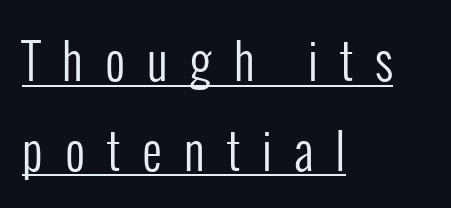
Q: Is the text bold? A: No.
Q: Is the text italic (slanted)? A: No, it is upright.
Q: Is the typeface a serif or a sans-serif typeface? A: Sans-serif.
Q: Is the text underlined? A: Yes.
Q: How is the paragraph aligned? A: Left-aligned.
Q: Is the spacing between letters normal or unusually wide? A: Unusually wide.
Q: Width (condensed, normal, or wide)? A: Condensed.
Q: Stroke contrast? A: Low.
Q: x-height? A: Medium.
Q: Monospaced? A: No.
